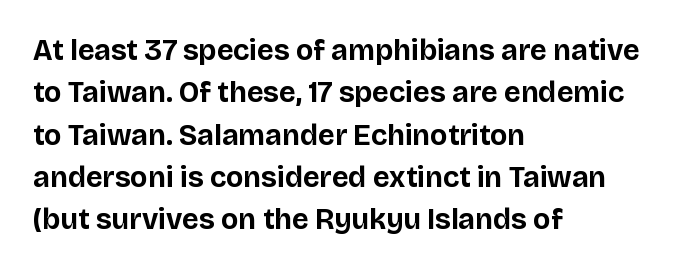
The image shows 29 px bold sans-serif type, upright; set left-aligned, normal line spacing (1.46x), normal letter spacing, not underlined; low stroke contrast and a large x-height.
